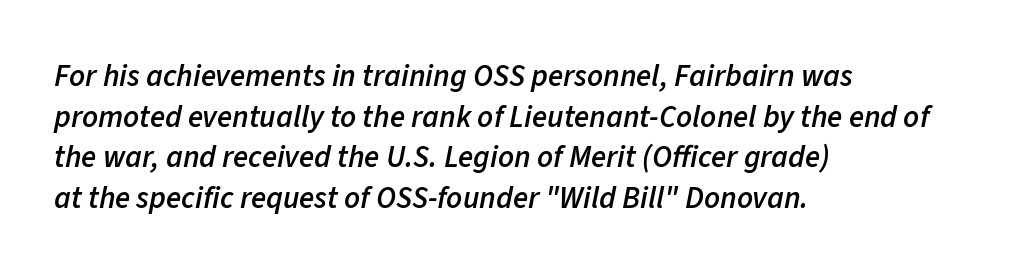
{"italic": "yes", "lean": "right", "slant_degrees": 11, "bold": "semi", "weight": "semibold", "width": "normal", "stroke_contrast": "low", "x_height": "medium", "monospaced": "no", "underline": "no", "align": "left", "line_spacing": "normal", "line_spacing_ratio": 1.31, "letter_spacing": "normal", "letter_spacing_em": 0.0, "glyph_px": 31}
